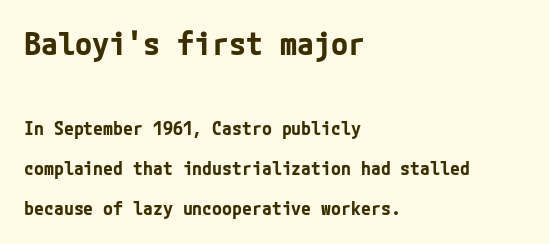
How would I describe the line gaps? Wide and relaxed. The specimen omits any rule beneath the text block's lines. No extra tracking has been applied to these lines. Note: larger setting up top, smaller setting below. These words are printed bold, with thick strokes throughout.
